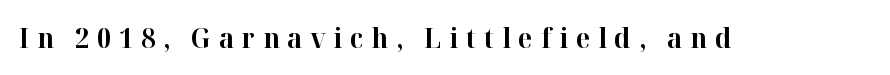
Q: Is the text bold? A: Yes.
Q: Is the text italic (slanted)? A: No, it is upright.
Q: Is the text underlined? A: No.
Q: Is the spacing between letters normal or unusually wide? A: Unusually wide.
